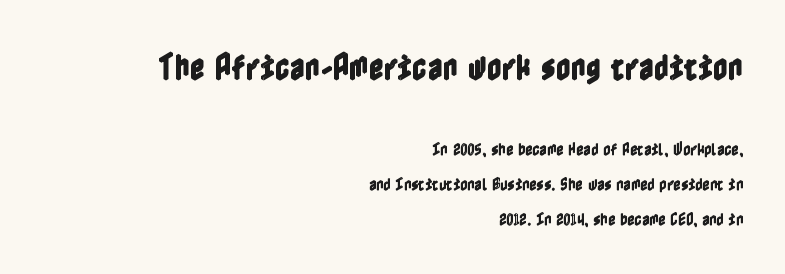
Q: Is the text italic (slanted)? A: No, it is upright.
Q: Is the text underlined? A: No.
Q: How is the paragraph aligned? A: Right-aligned.
Q: Is the spacing between letters normal or unusually wide? A: Normal.
Q: Is the spacing between lines tight, normal or loose? A: Loose.
Q: Which block of text is set in a larger size, the first (top) or the second (bottom)? A: The first (top) one.
Q: Width (condensed, normal, or wide)? A: Condensed.
Q: x-height? A: Medium.
